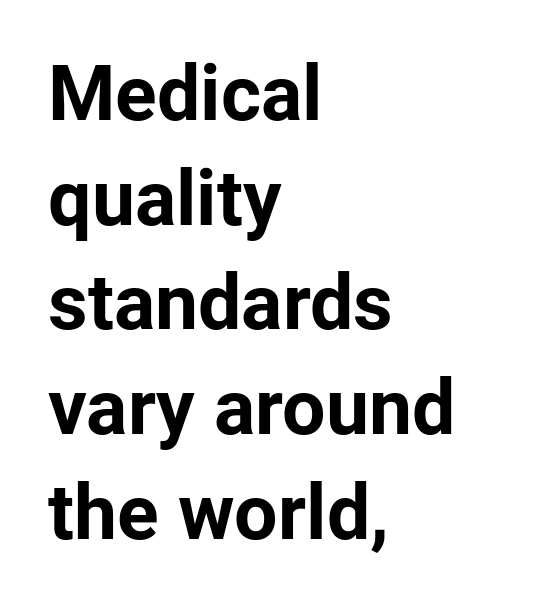
Q: Is the text bold? A: Yes.
Q: Is the text italic (slanted)? A: No, it is upright.
Q: Is the typeface a serif or a sans-serif typeface? A: Sans-serif.
Q: Is the text underlined? A: No.
Q: How is the paragraph aligned? A: Left-aligned.
Q: Is the spacing between letters normal or unusually wide? A: Normal.
Q: Is the spacing between lines tight, normal or loose? A: Normal.
Q: Width (condensed, normal, or wide)? A: Normal.
Q: Stroke contrast? A: Low.
Q: x-height? A: Medium.
Q: Monospaced? A: No.
